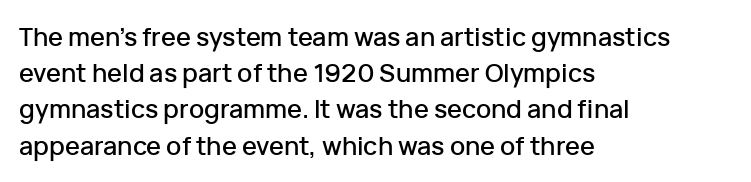
The image shows 25 px text type, upright; set left-aligned, normal line spacing (1.45x), normal letter spacing, not underlined.
